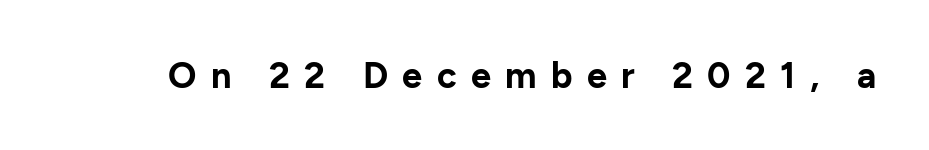
The image shows 36 px bold sans-serif type, upright; set unusually wide letter spacing (+0.4 em), not underlined; low stroke contrast and a medium x-height.
